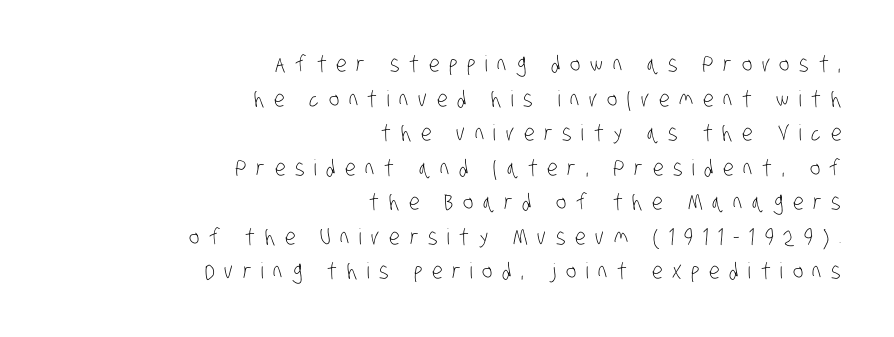
The image shows 22 px text type; set right-aligned, normal line spacing (1.57x), unusually wide letter spacing (+0.44 em), not underlined.
